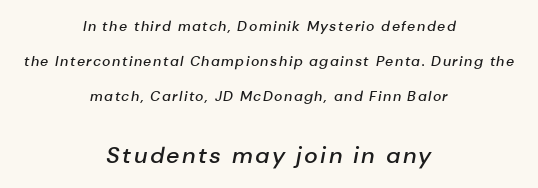
Whoever set this chose breathing room over compactness in the vertical rhythm. The font's italic variant was chosen for this text. The whitespace from short lines is split evenly between both sides. Whoever set this made the second block the dominant, larger element. Beneath every word, the page is bare. The sample has been set in demibold, a notch under bold.
